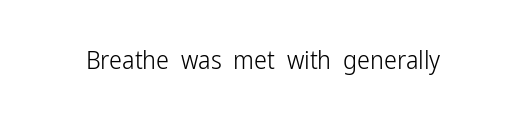
Q: Is the text bold? A: No.
Q: Is the text italic (slanted)? A: No, it is upright.
Q: Is the text underlined? A: No.
Q: Is the spacing between letters normal or unusually wide? A: Normal.
